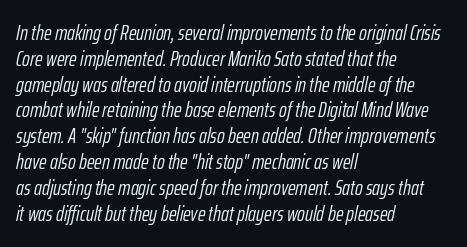
{"italic": "yes", "lean": "right", "slant_degrees": 12, "bold": "no", "underline": "no", "align": "left", "line_spacing_ratio": 1.23, "letter_spacing": "normal", "letter_spacing_em": 0.0, "glyph_px": 21}
